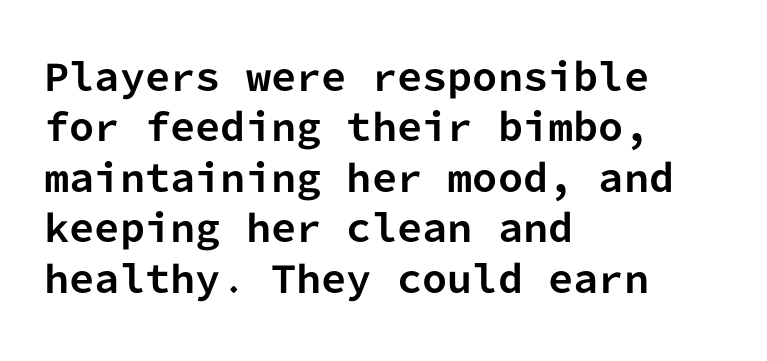
The image shows 36 px bold sans-serif type, upright, monospaced; set left-aligned, normal line spacing (1.4x), normal letter spacing, not underlined; low stroke contrast and a medium x-height.
